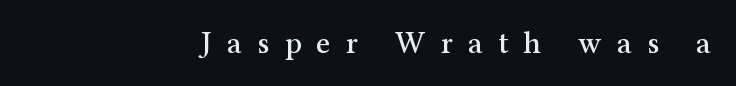
The image shows 31 px serif type, upright; set right-aligned, unusually wide letter spacing (+0.49 em), not underlined; medium stroke contrast and a medium x-height.
